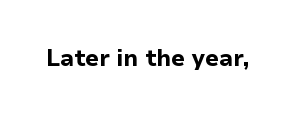
{"italic": "no", "bold": "yes", "underline": "no", "letter_spacing": "normal", "letter_spacing_em": 0.0, "glyph_px": 23}
